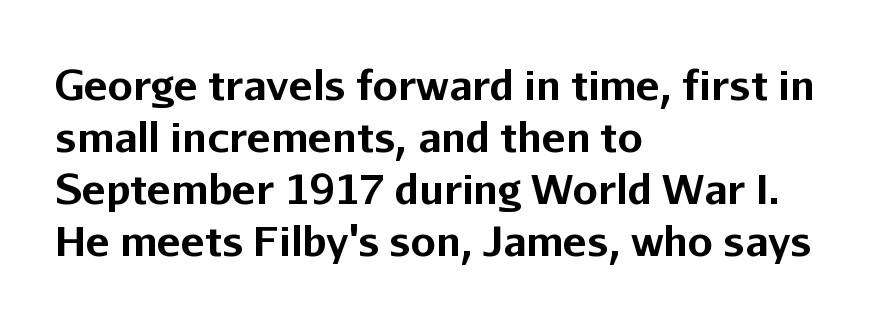
The specimen omits any rule beneath the text block's lines. Set as a true bold cut, around the 700 mark. Observe the absence of serifs on each vertical stroke in this sample. Character widths vary here, with narrow letters taking less room than wide ones. Every stem runs plumb, perpendicular to the baseline. Is there much room between lines? A standard amount, neither cramped nor airy.
